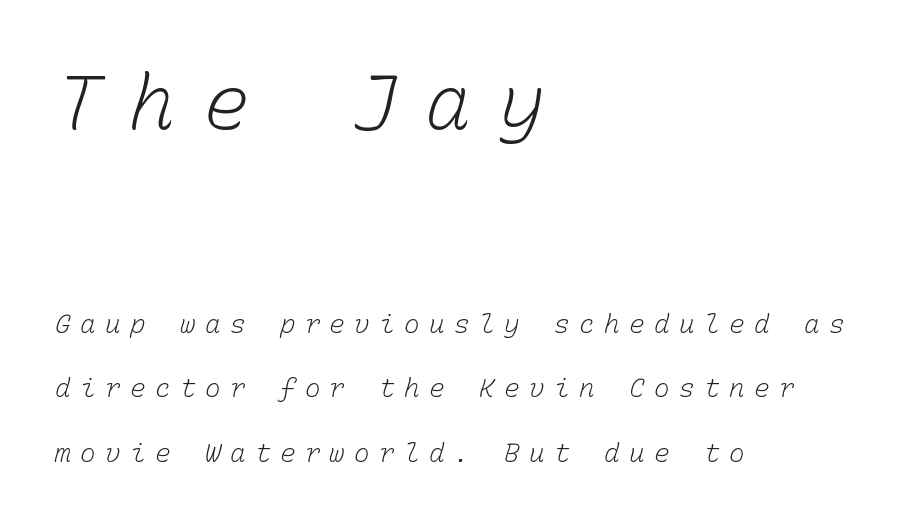
The image shows 77 px light type, monospaced; set left-aligned, loose line spacing (2.48x), unusually wide letter spacing (+0.36 em), not underlined; the first (top) block is 2.96x larger; low stroke contrast and a medium x-height.
